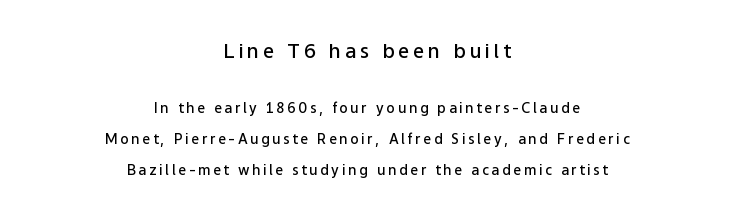
{"italic": "no", "bold": "semi", "underline": "no", "align": "center", "line_spacing": "loose", "line_spacing_ratio": 2.23, "larger_block": "first", "size_ratio": 1.43, "glyph_px": 20}
